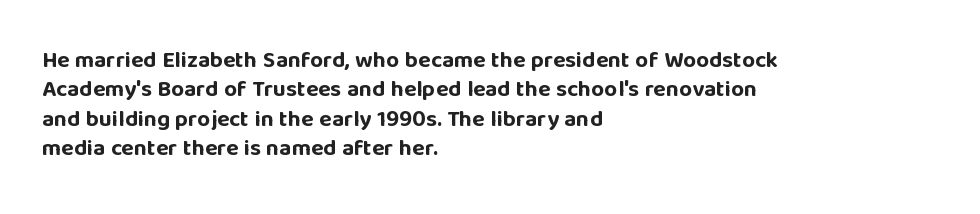
The image shows 23 px bold type, upright; set left-aligned, normal line spacing (1.28x), normal letter spacing, not underlined.
